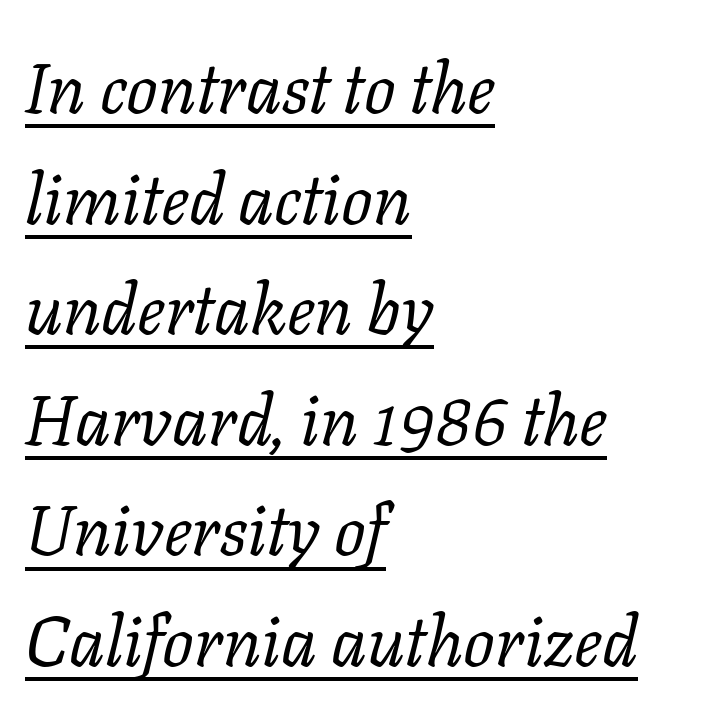
{"serif": "yes", "italic": "yes", "lean": "right", "slant_degrees": 11, "bold": "no", "weight": "regular", "width": "normal", "stroke_contrast": "low", "x_height": "medium", "monospaced": "no", "underline": "yes", "align": "left", "line_spacing": "normal", "line_spacing_ratio": 1.58, "letter_spacing": "normal", "letter_spacing_em": 0.0, "glyph_px": 70}
